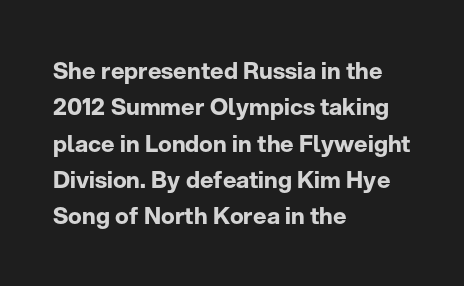
Q: Is the text bold? A: Yes.
Q: Is the text italic (slanted)? A: No, it is upright.
Q: Is the text underlined? A: No.
Q: How is the paragraph aligned? A: Left-aligned.
Q: Is the spacing between letters normal or unusually wide? A: Normal.
Q: Is the spacing between lines tight, normal or loose? A: Normal.
